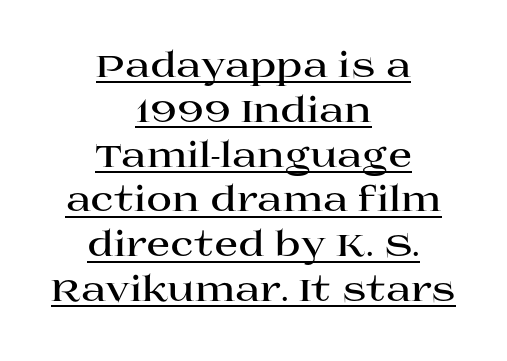
The image shows 35 px bold, wide serif type, upright; set centered, normal line spacing (1.28x), normal letter spacing, underlined; high stroke contrast and a large x-height.
